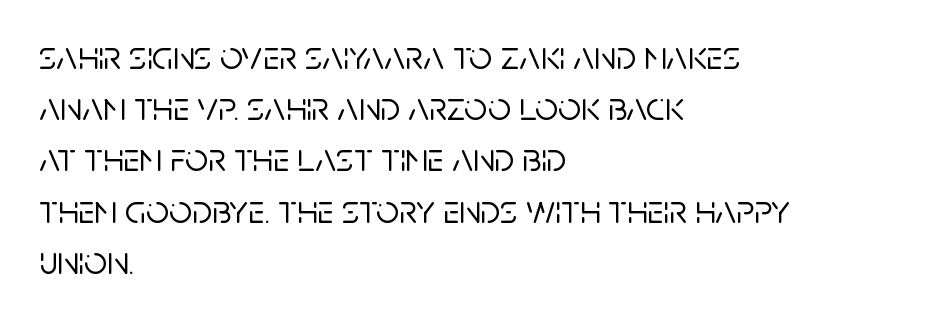
Q: Is the text italic (slanted)? A: No, it is upright.
Q: Is the typeface a serif or a sans-serif typeface? A: Sans-serif.
Q: Is the text underlined? A: No.
Q: How is the paragraph aligned? A: Left-aligned.
Q: Is the spacing between letters normal or unusually wide? A: Normal.
Q: Is the spacing between lines tight, normal or loose? A: Normal.
Q: Width (condensed, normal, or wide)? A: Normal.
Q: Stroke contrast? A: Low.
Q: x-height? A: Large.
Q: Monospaced? A: No.
